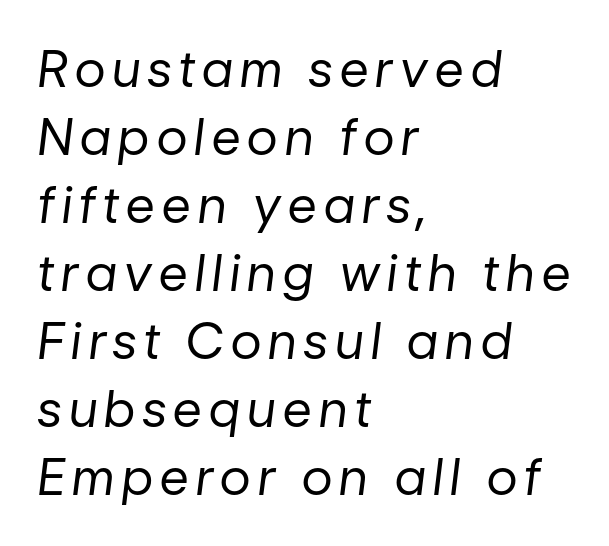
The image shows 50 px regular-weight type, italic (leaning right); set left-aligned, normal line spacing (1.36x), not underlined; low stroke contrast and a medium x-height.
